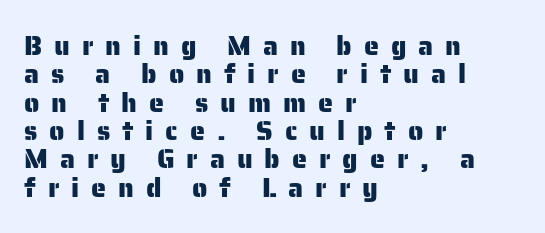
{"italic": "no", "underline": "no", "align": "left", "line_spacing": "tight", "line_spacing_ratio": 1.05, "letter_spacing": "wide", "letter_spacing_em": 0.44, "glyph_px": 27}
